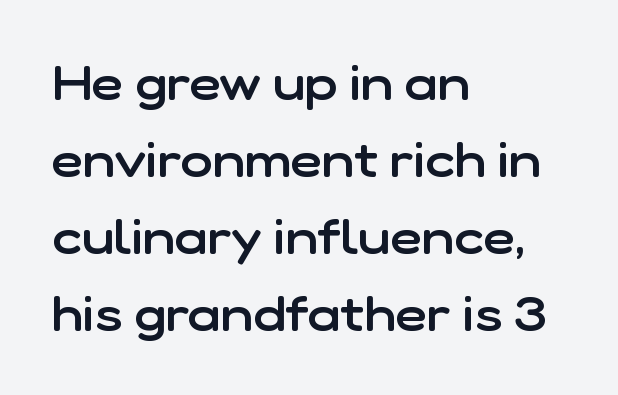
{"serif": "no", "italic": "no", "bold": "semi", "weight": "semibold", "width": "normal", "stroke_contrast": "low", "x_height": "medium", "monospaced": "no", "underline": "no", "align": "left", "line_spacing": "normal", "line_spacing_ratio": 1.57, "letter_spacing": "normal", "letter_spacing_em": 0.0, "glyph_px": 49}
